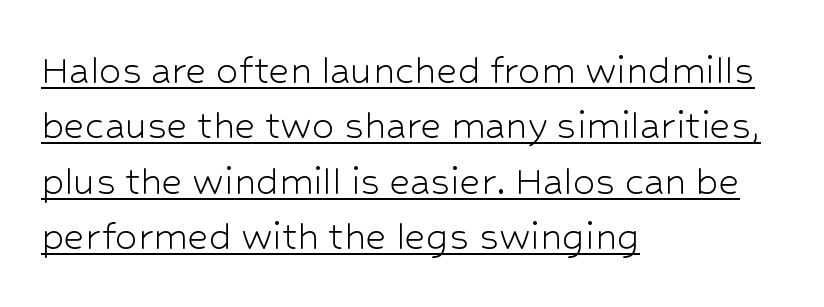
The image shows 45 px light sans-serif type, upright; set left-aligned, line spacing 1.23x, normal letter spacing, underlined; low stroke contrast and a medium x-height.
